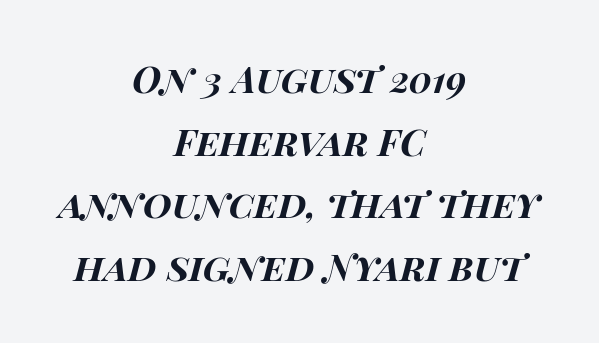
{"italic": "yes", "lean": "right", "slant_degrees": 15, "bold": "yes", "weight": "bold", "width": "wide", "stroke_contrast": "high", "x_height": "large", "monospaced": "no", "underline": "no", "align": "center", "line_spacing": "normal", "line_spacing_ratio": 1.69, "letter_spacing": "normal", "letter_spacing_em": 0.0, "glyph_px": 37}
